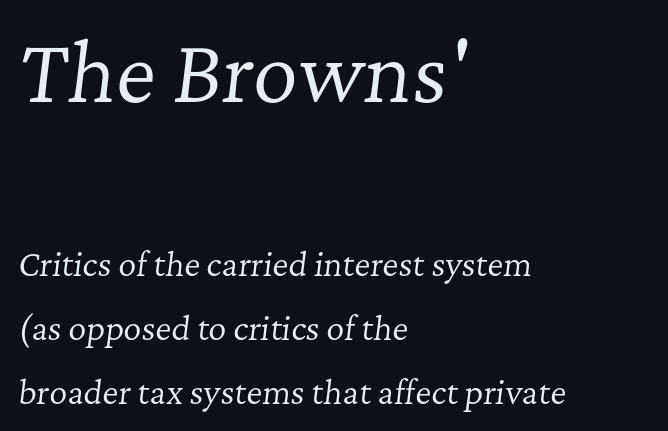
The image shows 78 px regular-weight serif type, italic (leaning right); set left-aligned, loose line spacing (2.07x), normal letter spacing, not underlined; the first (top) block is 2.52x larger; low stroke contrast and a medium x-height.
